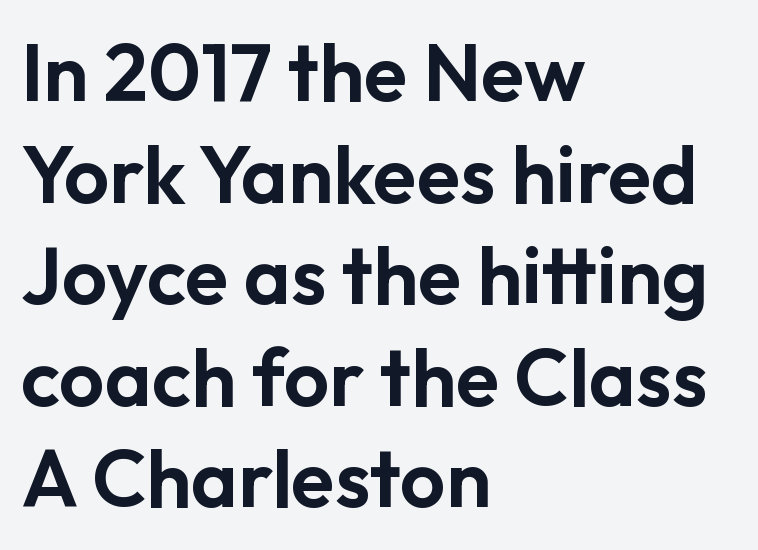
Q: Is the text italic (slanted)? A: No, it is upright.
Q: Is the typeface a serif or a sans-serif typeface? A: Sans-serif.
Q: Is the text underlined? A: No.
Q: How is the paragraph aligned? A: Left-aligned.
Q: Is the spacing between letters normal or unusually wide? A: Normal.
Q: Is the spacing between lines tight, normal or loose? A: Normal.
Q: Width (condensed, normal, or wide)? A: Normal.
Q: Stroke contrast? A: Low.
Q: x-height? A: Medium.
Q: Monospaced? A: No.
